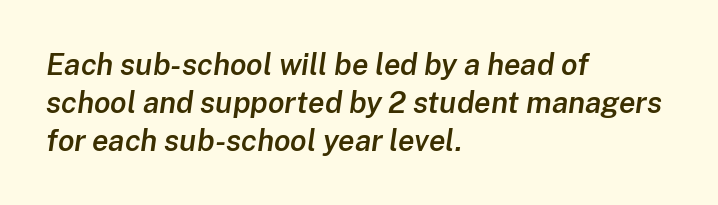
{"italic": "yes", "lean": "right", "slant_degrees": 8, "bold": "semi", "weight": "semibold", "width": "normal", "stroke_contrast": "low", "x_height": "medium", "monospaced": "no", "underline": "no", "align": "left", "line_spacing": "normal", "line_spacing_ratio": 1.27, "letter_spacing": "normal", "letter_spacing_em": 0.0, "glyph_px": 30}
